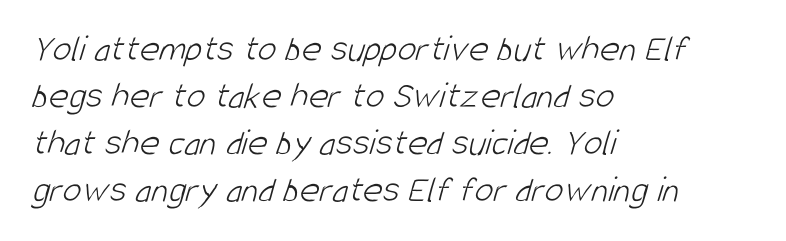
Q: Is the text bold? A: No.
Q: Is the typeface a serif or a sans-serif typeface? A: Sans-serif.
Q: Is the text underlined? A: No.
Q: How is the paragraph aligned? A: Left-aligned.
Q: Is the spacing between letters normal or unusually wide? A: Normal.
Q: Width (condensed, normal, or wide)? A: Condensed.
Q: Stroke contrast? A: Low.
Q: x-height? A: Large.
Q: Monospaced? A: No.
